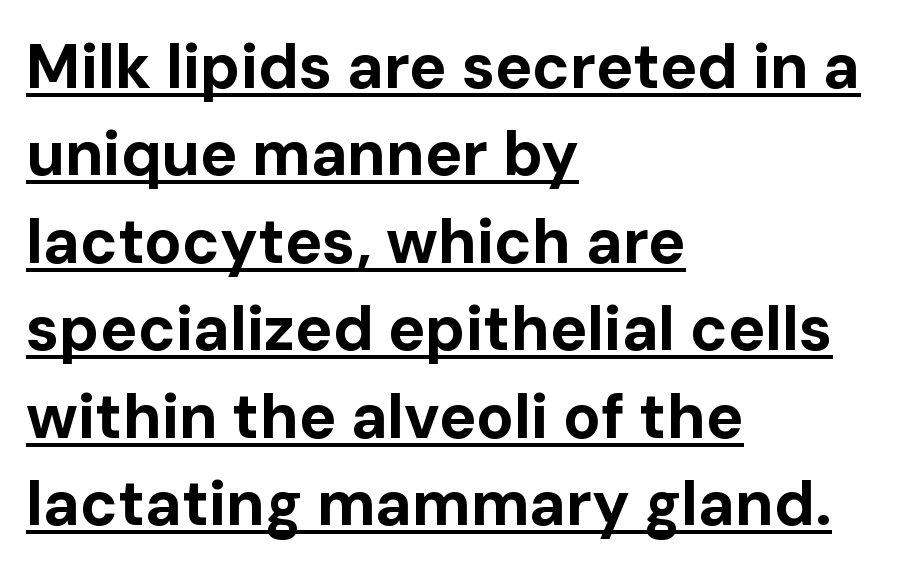
Q: Is the text bold? A: Yes.
Q: Is the text italic (slanted)? A: No, it is upright.
Q: Is the typeface a serif or a sans-serif typeface? A: Sans-serif.
Q: Is the text underlined? A: Yes.
Q: How is the paragraph aligned? A: Left-aligned.
Q: Is the spacing between letters normal or unusually wide? A: Normal.
Q: Is the spacing between lines tight, normal or loose? A: Normal.
Q: Width (condensed, normal, or wide)? A: Normal.
Q: Stroke contrast? A: Low.
Q: x-height? A: Medium.
Q: Monospaced? A: No.
